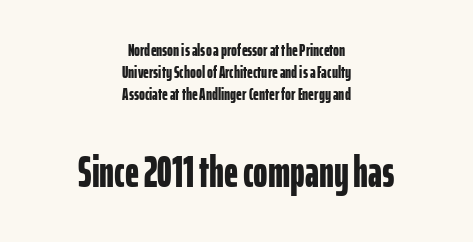
{"serif": "no", "italic": "no", "bold": "yes", "weight": "bold", "width": "condensed", "stroke_contrast": "low", "x_height": "medium", "monospaced": "no", "underline": "no", "align": "center", "line_spacing_ratio": 1.23, "letter_spacing": "normal", "letter_spacing_em": 0.0, "larger_block": "second", "size_ratio": 2.44, "glyph_px": 44}
